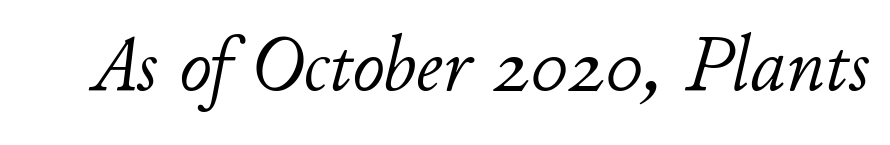
{"italic": "yes", "lean": "right", "slant_degrees": 11, "bold": "no", "weight": "light", "width": "normal", "stroke_contrast": "low", "x_height": "small", "monospaced": "no", "underline": "no", "letter_spacing": "normal", "letter_spacing_em": 0.0, "glyph_px": 79}
